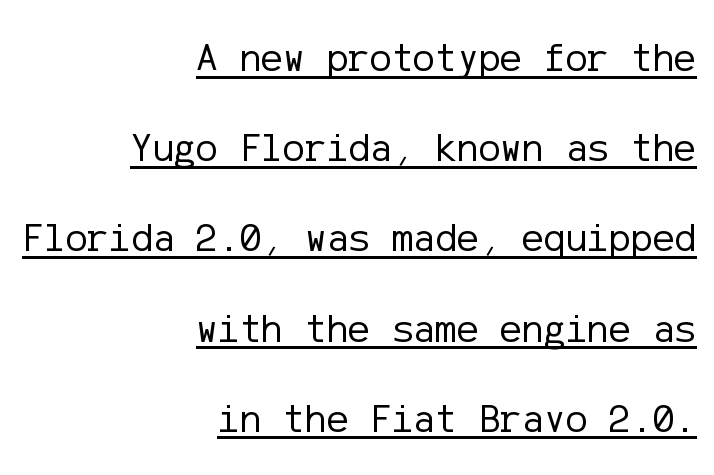
The image shows 41 px regular-weight sans-serif type, upright; set right-aligned, loose line spacing (2.2x), normal letter spacing, underlined; low stroke contrast and a medium x-height.
